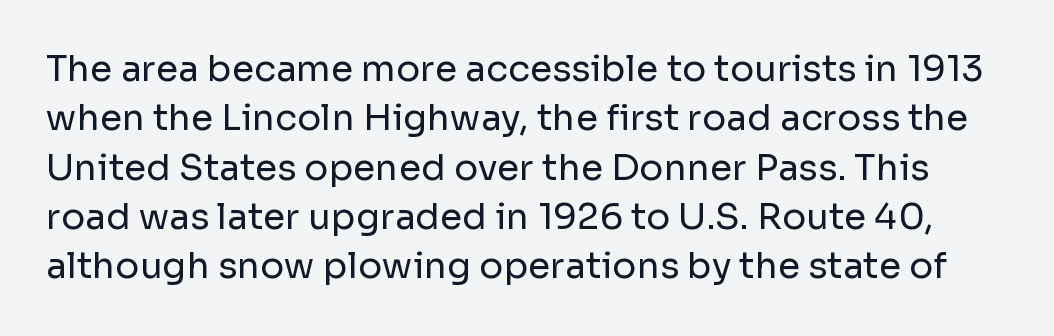
{"serif": "no", "italic": "no", "bold": "no", "weight": "regular", "width": "normal", "stroke_contrast": "low", "x_height": "medium", "monospaced": "no", "underline": "no", "line_spacing": "normal", "line_spacing_ratio": 1.37, "letter_spacing": "normal", "letter_spacing_em": 0.0, "glyph_px": 36}
